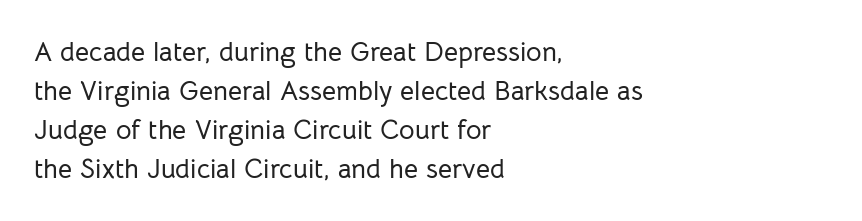
Q: Is the text italic (slanted)? A: No, it is upright.
Q: Is the text underlined? A: No.
Q: How is the paragraph aligned? A: Left-aligned.
Q: Is the spacing between letters normal or unusually wide? A: Normal.
Q: Is the spacing between lines tight, normal or loose? A: Normal.
